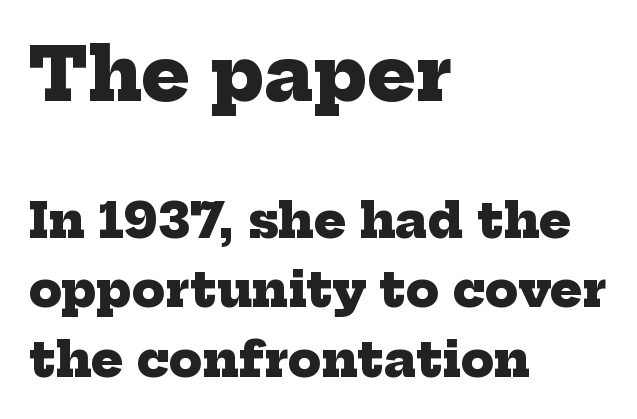
The image shows 72 px heavy serif type; set left-aligned, normal line spacing (1.44x), normal letter spacing, not underlined; the first (top) block is 1.5x larger; low stroke contrast and a medium x-height.
